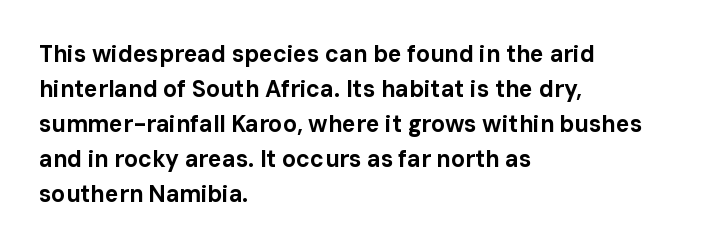
Q: Is the text bold? A: Yes.
Q: Is the text italic (slanted)? A: No, it is upright.
Q: Is the text underlined? A: No.
Q: How is the paragraph aligned? A: Left-aligned.
Q: Is the spacing between letters normal or unusually wide? A: Normal.
Q: Is the spacing between lines tight, normal or loose? A: Normal.
